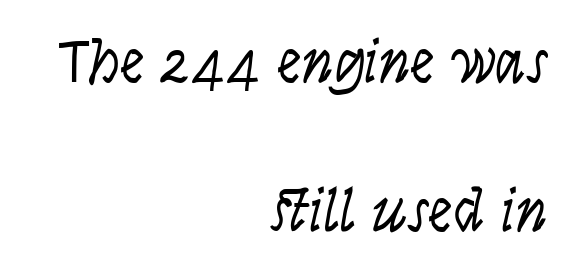
The image shows 62 px light, condensed type, italic (leaning right); set right-aligned, loose line spacing (2.41x), normal letter spacing, not underlined; low stroke contrast and a large x-height.
